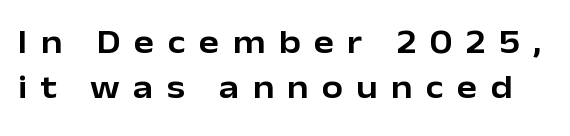
Q: Is the text italic (slanted)? A: No, it is upright.
Q: Is the typeface a serif or a sans-serif typeface? A: Sans-serif.
Q: Is the text underlined? A: No.
Q: Is the spacing between letters normal or unusually wide? A: Unusually wide.
Q: Is the spacing between lines tight, normal or loose? A: Normal.
Q: Width (condensed, normal, or wide)? A: Normal.
Q: Stroke contrast? A: Low.
Q: x-height? A: Medium.
Q: Monospaced? A: No.
